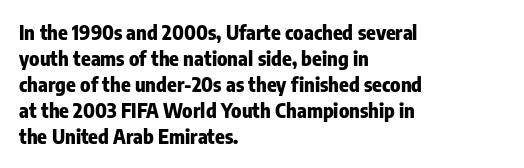
The image shows 20 px bold type, upright; set left-aligned, normal line spacing (1.3x), normal letter spacing, not underlined.
